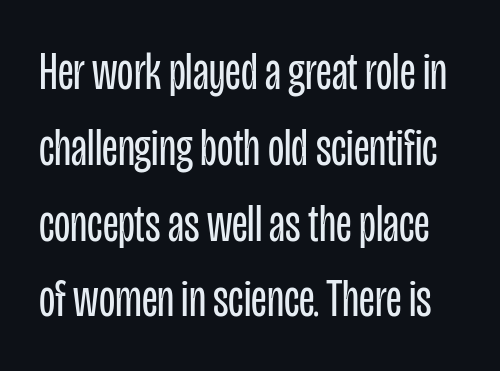
{"serif": "no", "italic": "no", "bold": "no", "weight": "regular", "width": "condensed", "stroke_contrast": "low", "x_height": "large", "monospaced": "no", "underline": "no", "line_spacing": "normal", "line_spacing_ratio": 1.43, "letter_spacing": "normal", "letter_spacing_em": 0.0, "glyph_px": 53}
